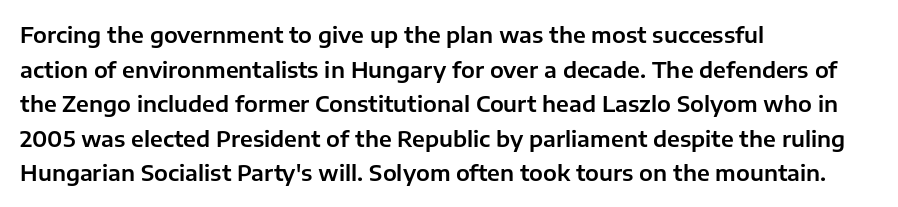
Q: Is the text italic (slanted)? A: No, it is upright.
Q: Is the text underlined? A: No.
Q: How is the paragraph aligned? A: Left-aligned.
Q: Is the spacing between letters normal or unusually wide? A: Normal.
Q: Is the spacing between lines tight, normal or loose? A: Normal.
